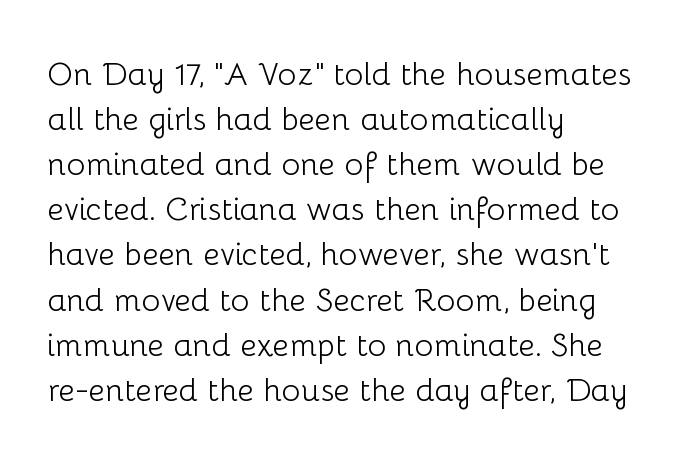
The image shows 32 px light sans-serif type, upright; set left-aligned, normal line spacing (1.41x), normal letter spacing, not underlined; low stroke contrast and a medium x-height.
